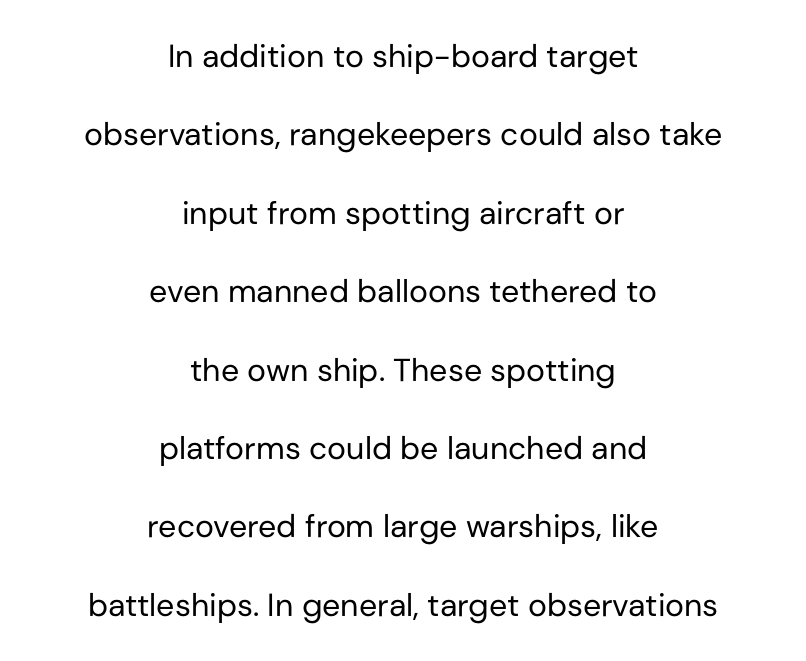
{"serif": "no", "italic": "no", "bold": "no", "weight": "regular", "width": "normal", "stroke_contrast": "low", "x_height": "medium", "monospaced": "no", "underline": "no", "align": "center", "line_spacing": "loose", "line_spacing_ratio": 2.45, "letter_spacing": "normal", "letter_spacing_em": 0.0, "glyph_px": 32}
